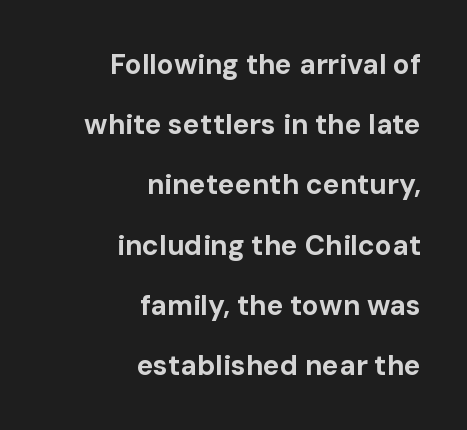
Q: Is the text bold? A: Yes.
Q: Is the text italic (slanted)? A: No, it is upright.
Q: Is the typeface a serif or a sans-serif typeface? A: Sans-serif.
Q: Is the text underlined? A: No.
Q: How is the paragraph aligned? A: Right-aligned.
Q: Is the spacing between letters normal or unusually wide? A: Normal.
Q: Is the spacing between lines tight, normal or loose? A: Loose.
Q: Width (condensed, normal, or wide)? A: Normal.
Q: Stroke contrast? A: Low.
Q: x-height? A: Medium.
Q: Monospaced? A: No.
